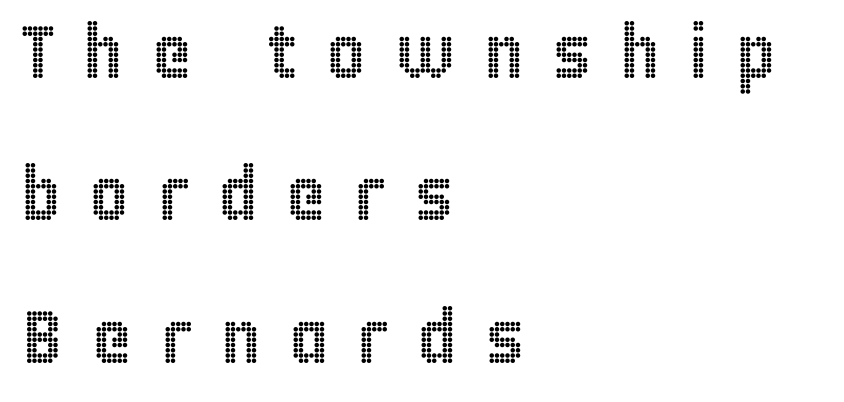
The image shows 75 px condensed type, upright; set left-aligned, loose line spacing (1.9x), unusually wide letter spacing (+0.38 em), not underlined; a large x-height.
